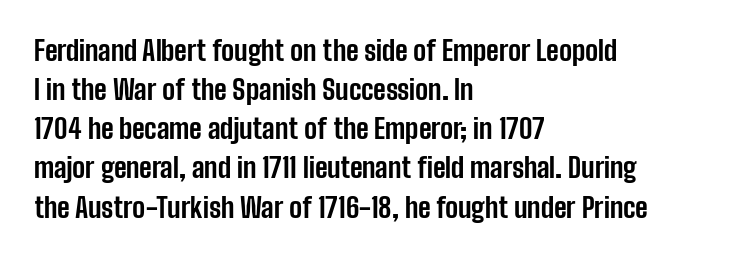
Q: Is the text bold? A: Yes.
Q: Is the text italic (slanted)? A: No, it is upright.
Q: Is the text underlined? A: No.
Q: How is the paragraph aligned? A: Left-aligned.
Q: Is the spacing between letters normal or unusually wide? A: Normal.
Q: Is the spacing between lines tight, normal or loose? A: Normal.
